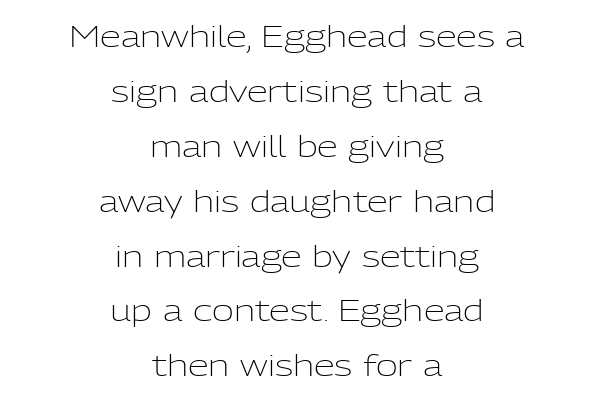
{"serif": "no", "italic": "no", "bold": "no", "weight": "light", "width": "normal", "stroke_contrast": "low", "x_height": "medium", "monospaced": "no", "underline": "no", "align": "center", "line_spacing_ratio": 1.83, "letter_spacing": "normal", "letter_spacing_em": 0.0, "glyph_px": 30}
